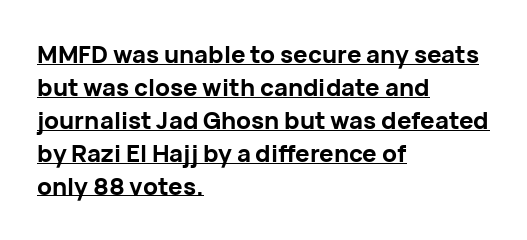
The image shows 24 px bold type, upright; set left-aligned, normal line spacing (1.37x), normal letter spacing, underlined.
